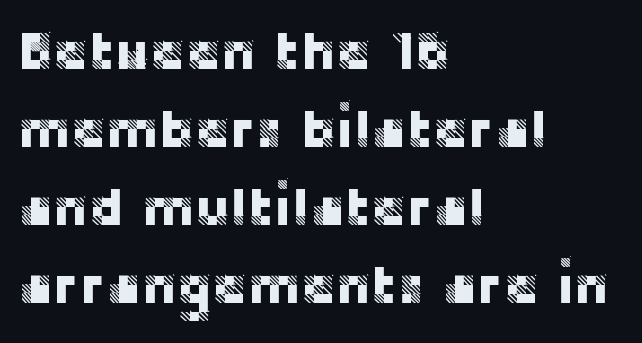
The image shows 53 px sans-serif type, upright; set left-aligned, normal line spacing (1.47x), normal letter spacing, not underlined; low stroke contrast and a large x-height.
